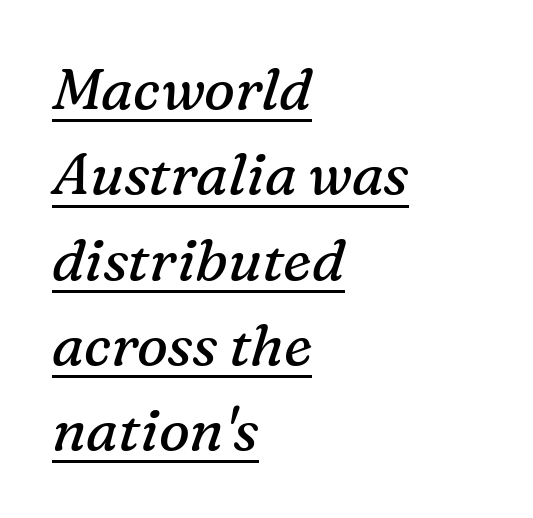
The image shows 58 px regular-weight serif type, italic (leaning right); set left-aligned, normal line spacing (1.47x), normal letter spacing, underlined; medium stroke contrast and a medium x-height.
